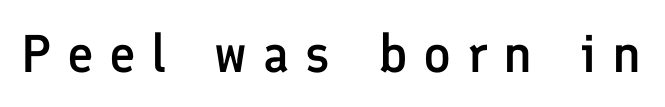
This is roman type, the default non-slanted kind. The face used here is proportionally spaced, like ordinary book or web type. A fair bit of extra ink — the face is semibold, not bold. Nope, no serifs anywhere on these letters. Substantial extra tracking has been applied to these lines.
